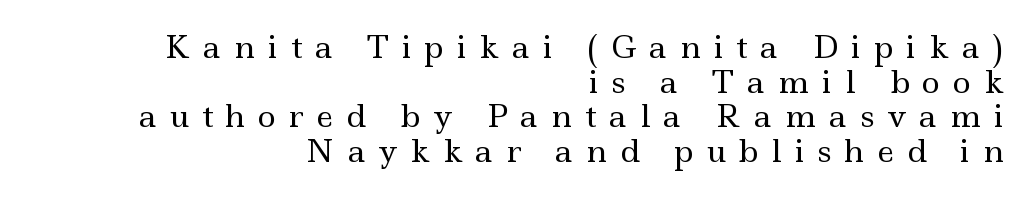
The image shows 31 px regular-weight, wide serif type, upright; set right-aligned, tight line spacing (1.12x), unusually wide letter spacing (+0.41 em), not underlined; a small x-height.
